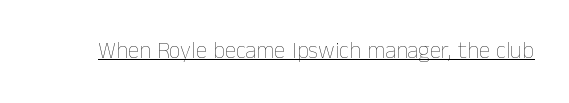
{"italic": "no", "bold": "no", "underline": "yes", "letter_spacing": "normal", "letter_spacing_em": 0.0, "glyph_px": 23}
